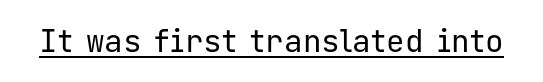
Check where the strokes stop: nothing finishes them off — pure sans. Students, observe the line beneath the letters — that is underlining. The type is set solid horizontally, with unmodified tracking. Is this a fixed-width face? Yes — each glyph sits in an identical cell. The specimen reads as upright at a glance. The strokes are not fattened; the text isn't bold.
